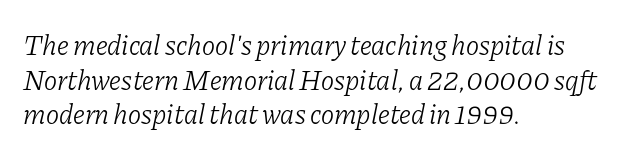
{"serif": "yes", "italic": "yes", "lean": "right", "slant_degrees": 11, "bold": "no", "weight": "light", "width": "normal", "stroke_contrast": "low", "x_height": "medium", "monospaced": "no", "underline": "no", "align": "left", "line_spacing_ratio": 1.24, "letter_spacing": "normal", "letter_spacing_em": 0.0, "glyph_px": 28}
